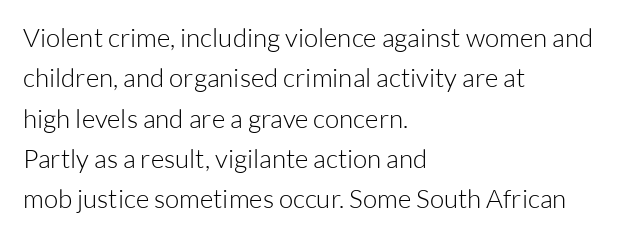
{"italic": "no", "bold": "no", "underline": "no", "align": "left", "line_spacing": "normal", "line_spacing_ratio": 1.55, "letter_spacing": "normal", "letter_spacing_em": 0.0, "glyph_px": 26}
